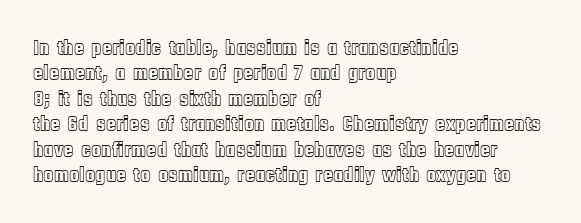
{"italic": "no", "underline": "no", "align": "left", "line_spacing_ratio": 1.21, "letter_spacing": "normal", "letter_spacing_em": 0.0, "glyph_px": 21}
